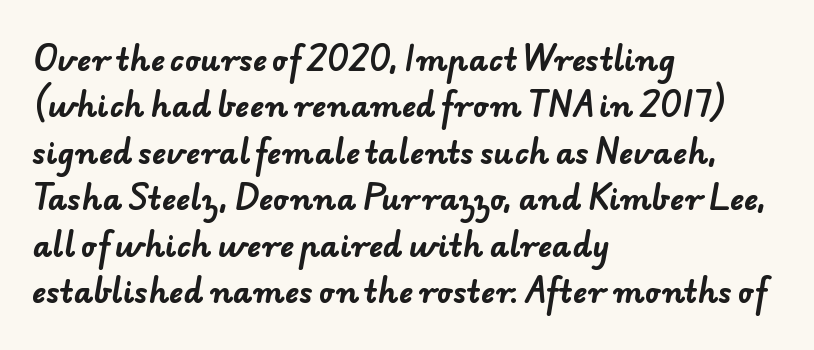
The image shows 30 px bold sans-serif type; set left-aligned, normal line spacing (1.55x), normal letter spacing, not underlined; low stroke contrast and a small x-height.
